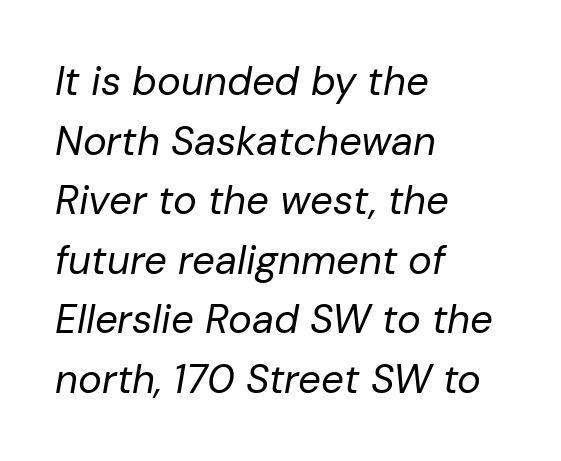
{"italic": "yes", "lean": "right", "slant_degrees": 10, "bold": "no", "weight": "regular", "width": "normal", "stroke_contrast": "low", "x_height": "medium", "monospaced": "no", "underline": "no", "align": "left", "line_spacing": "normal", "line_spacing_ratio": 1.49, "letter_spacing": "normal", "letter_spacing_em": 0.0, "glyph_px": 40}
